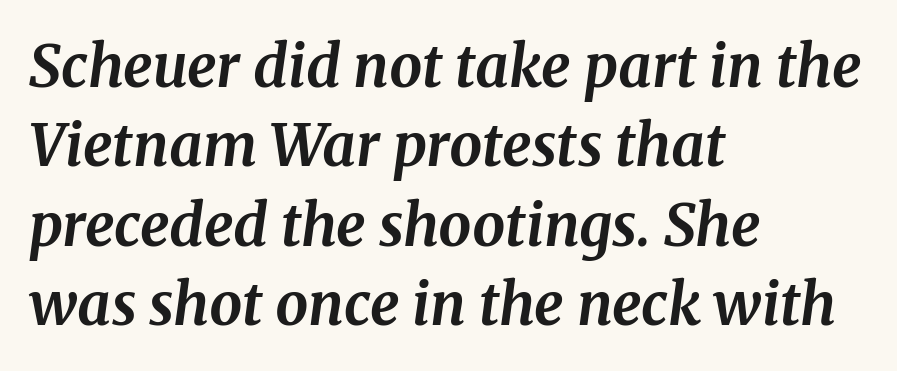
Heavy, bold letterforms. The rendering anchors every line to the left-hand side. This is serif lettering, the kind often seen in printed books. The strip under each line holds only bare page.
